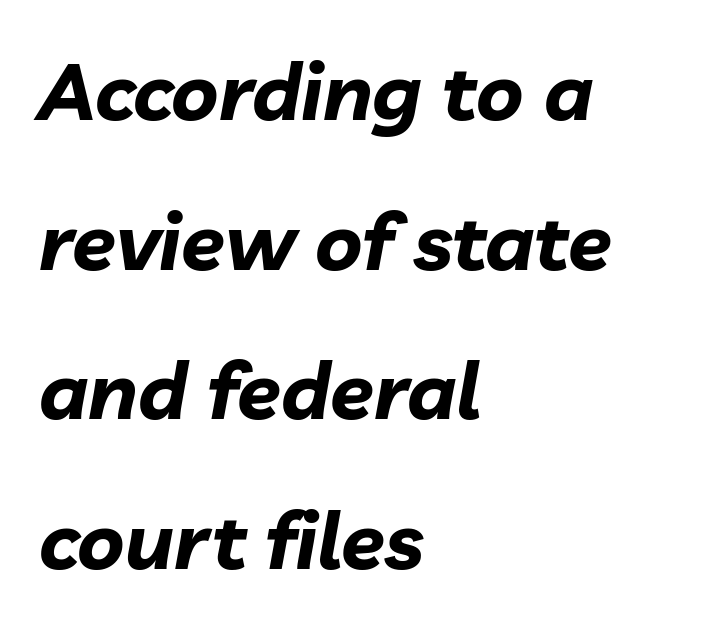
The image shows 80 px bold type, italic (leaning right); set left-aligned, line spacing 1.87x, normal letter spacing, not underlined; low stroke contrast and a medium x-height.
